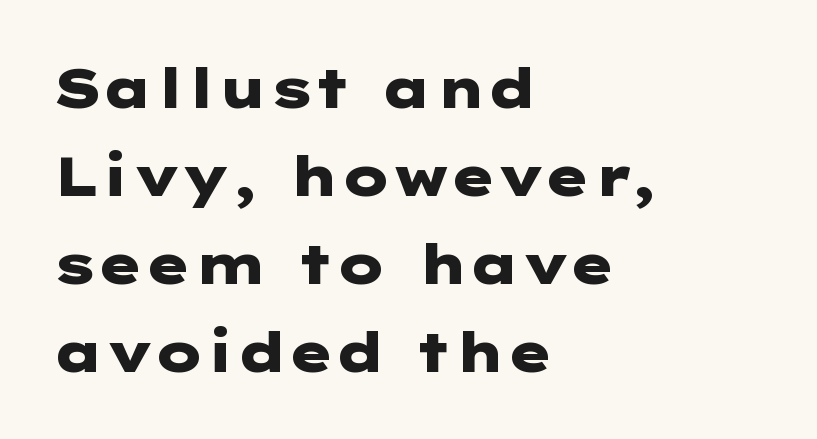
No feet cap the strokes, marking this as sans-serif type. Any mark beneath the type? The region is blank. Pretty heavy lettering here — definitely bold. Honestly, the row spacing looks completely unremarkable.
